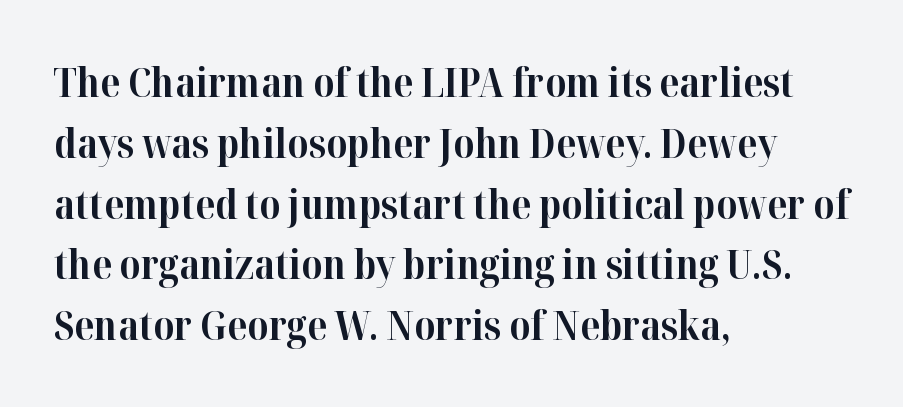
Q: Is the text bold? A: Yes.
Q: Is the text italic (slanted)? A: No, it is upright.
Q: Is the typeface a serif or a sans-serif typeface? A: Serif.
Q: Is the text underlined? A: No.
Q: How is the paragraph aligned? A: Left-aligned.
Q: Is the spacing between letters normal or unusually wide? A: Normal.
Q: Is the spacing between lines tight, normal or loose? A: Normal.
Q: Width (condensed, normal, or wide)? A: Normal.
Q: Stroke contrast? A: High.
Q: x-height? A: Medium.
Q: Monospaced? A: No.
